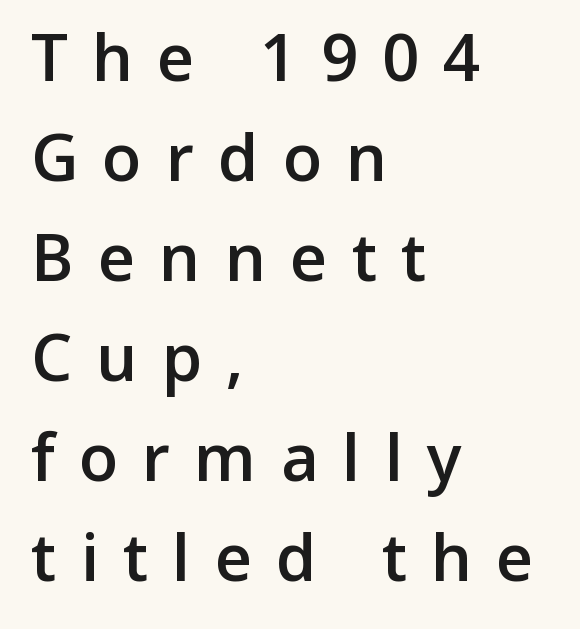
Q: Is the text bold? A: Semi-bold.
Q: Is the text italic (slanted)? A: No, it is upright.
Q: Is the typeface a serif or a sans-serif typeface? A: Sans-serif.
Q: Is the text underlined? A: No.
Q: How is the paragraph aligned? A: Left-aligned.
Q: Is the spacing between letters normal or unusually wide? A: Unusually wide.
Q: Is the spacing between lines tight, normal or loose? A: Normal.
Q: Width (condensed, normal, or wide)? A: Normal.
Q: Stroke contrast? A: Low.
Q: x-height? A: Medium.
Q: Monospaced? A: No.
